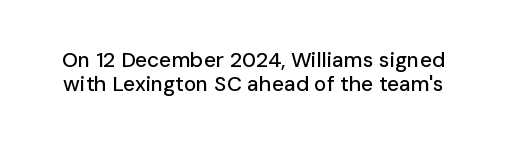
The image shows 21 px text type, upright; set tight line spacing (1.12x), normal letter spacing, not underlined.
